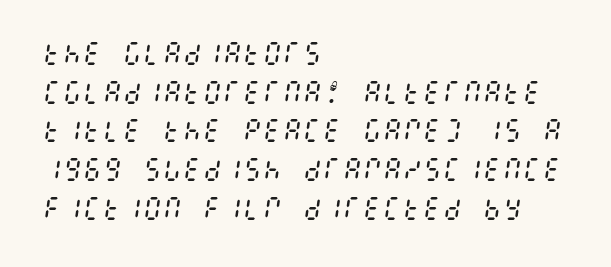
Q: Is the text bold? A: No.
Q: Is the text italic (slanted)? A: Yes, it leans right by about 8 degrees.
Q: Is the text underlined? A: No.
Q: How is the paragraph aligned? A: Left-aligned.
Q: Is the spacing between letters normal or unusually wide? A: Normal.
Q: Is the spacing between lines tight, normal or loose? A: Normal.
